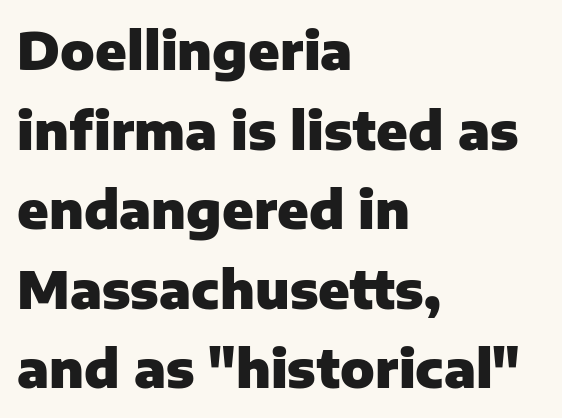
{"serif": "no", "italic": "no", "bold": "yes", "weight": "heavy", "width": "normal", "stroke_contrast": "low", "x_height": "medium", "monospaced": "no", "underline": "no", "align": "left", "line_spacing": "normal", "line_spacing_ratio": 1.56, "letter_spacing": "normal", "letter_spacing_em": 0.0, "glyph_px": 51}
